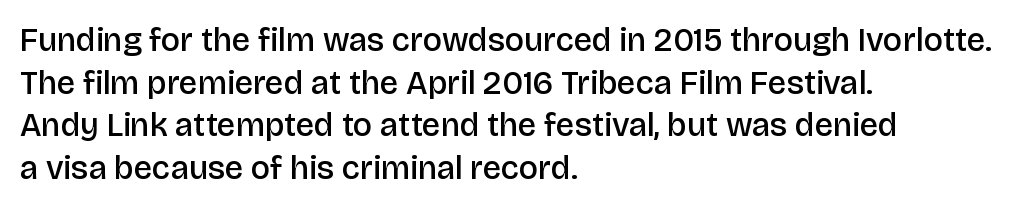
The image shows 33 px semibold sans-serif type, upright; set left-aligned, normal line spacing (1.29x), normal letter spacing, not underlined; low stroke contrast and a large x-height.
